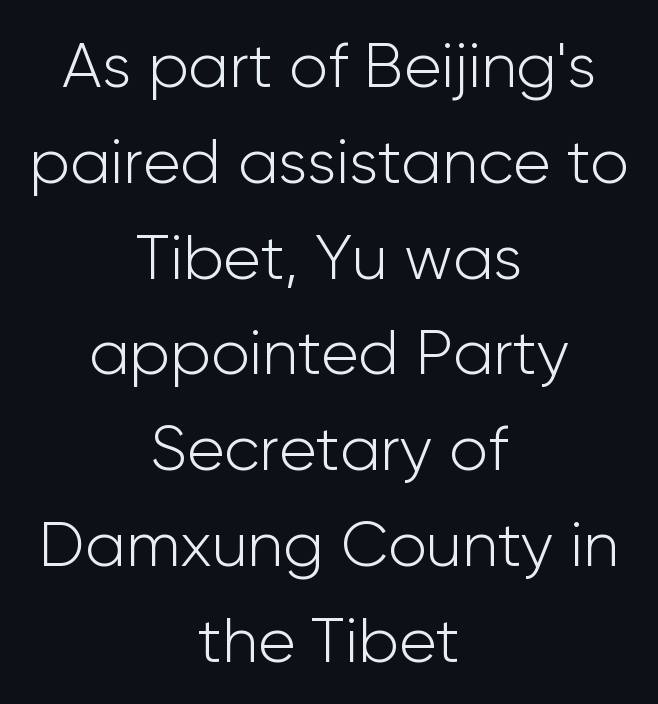
The image shows 63 px light sans-serif type, upright; set centered, normal line spacing (1.52x), normal letter spacing, not underlined; low stroke contrast and a medium x-height.
